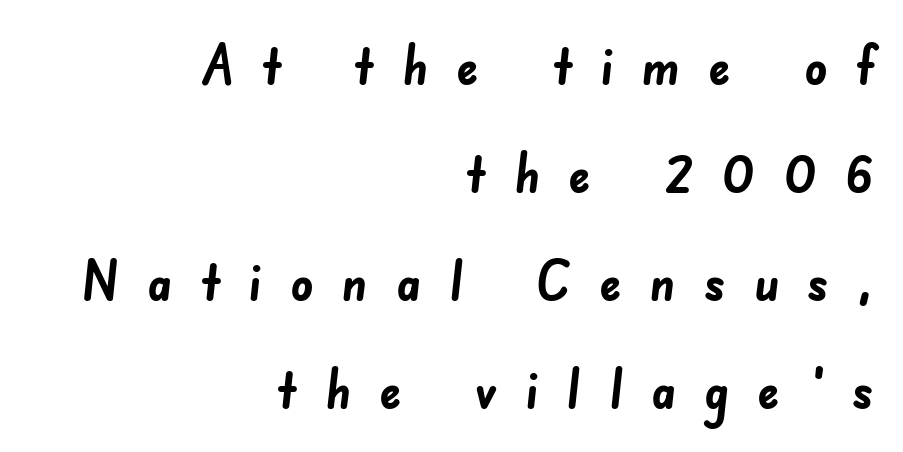
The image shows 56 px semibold sans-serif type; set right-aligned, loose line spacing (1.93x), unusually wide letter spacing (+0.5 em), not underlined; low stroke contrast and a small x-height.
